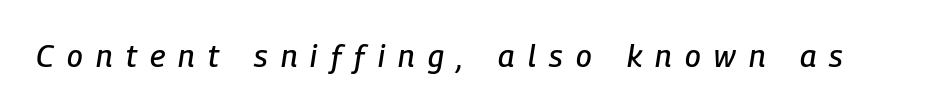
The image shows 31 px condensed type, italic (leaning right); set unusually wide letter spacing (+0.43 em), not underlined; low stroke contrast and a medium x-height.
